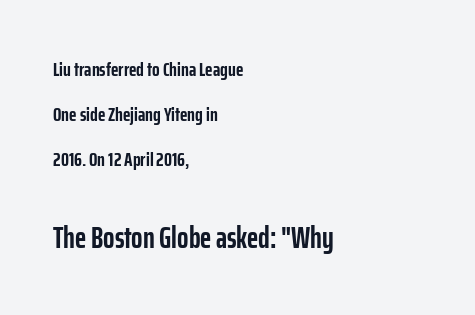
Does the copy run flush right? No — it runs flush left. Check where the strokes stop: nothing finishes them off — pure sans. Leading: increased. A typesetter would mark this as roman, not italic. Nothing unusual about the tracking: characters are spaced as the font intends. Note: smaller setting up top, larger setting below.
